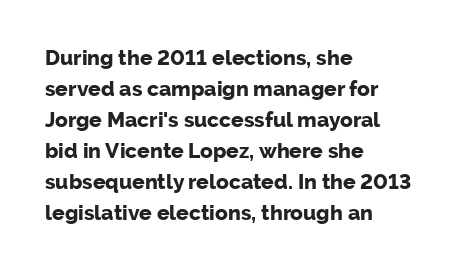
These lines keep a tight, regular rhythm from letter to letter. The typesetting leans heavy: a genuine bold. Line beginnings align vertically; line endings do not. If you drew a line through each stem, it would be perfectly vertical. Letters rest on an invisible, unmarked baseline.
